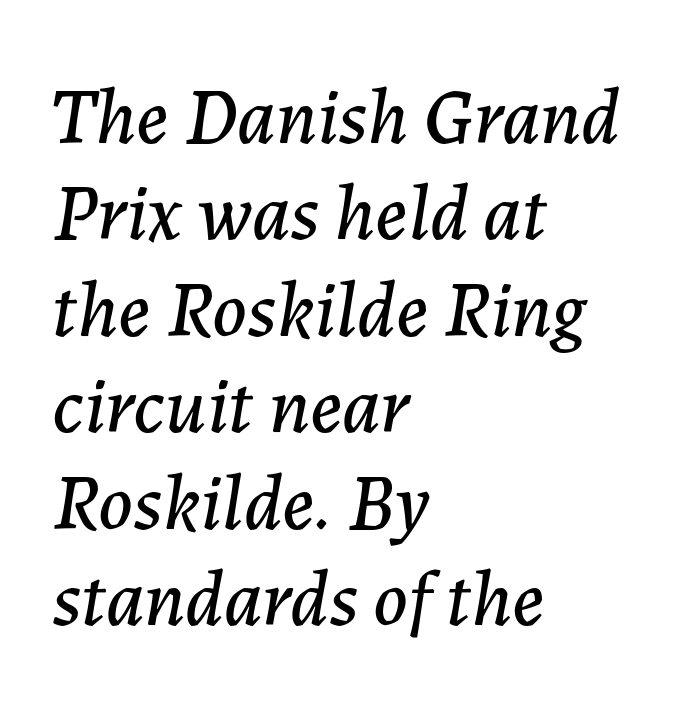
Q: Is the text italic (slanted)? A: Yes, it leans right by about 7 degrees.
Q: Is the text underlined? A: No.
Q: How is the paragraph aligned? A: Left-aligned.
Q: Is the spacing between letters normal or unusually wide? A: Normal.
Q: Width (condensed, normal, or wide)? A: Normal.
Q: Stroke contrast? A: Low.
Q: x-height? A: Medium.
Q: Monospaced? A: No.
